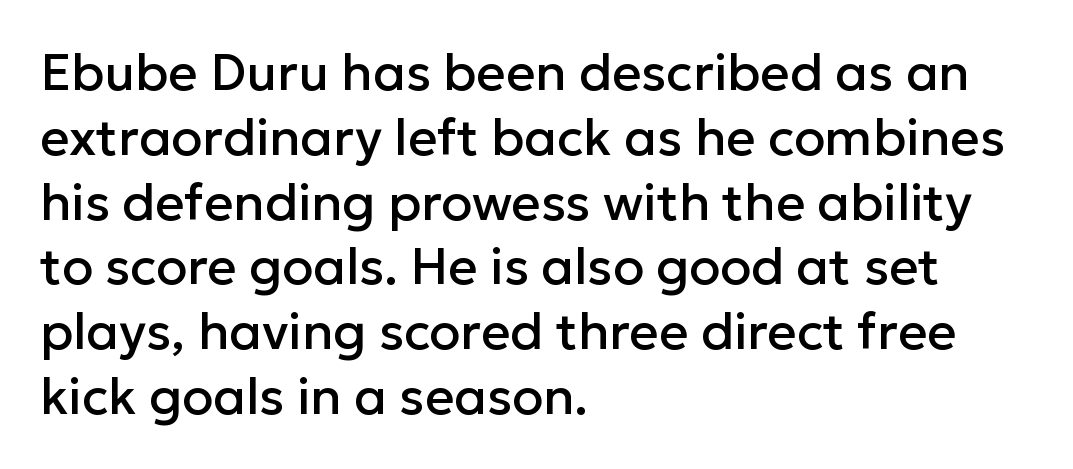
The passage shown has conventional tracking throughout. A typesetter would mark this as roman, not italic. No word sits above an underline. Unlike a traditional serif, this face leaves its strokes unadorned. Typeset ragged right — the left edge is the straight one.
